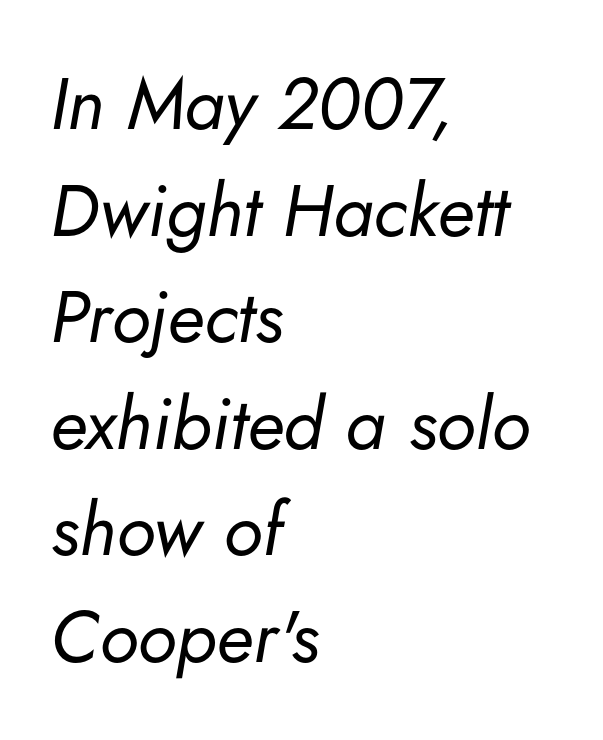
Regarding leading, the lines here are spaced in the standard way. Is this a fixed-width face? No — the glyphs have proportional, varying widths. The typesetter chose a ragged-right arrangement here. The horizontal fit of the characters is conventional and even. Designer's note — italics engaged. Clear beneath every line of the passage.
